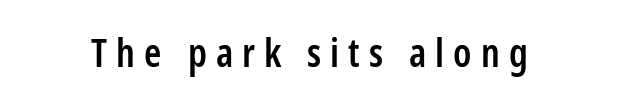
{"serif": "no", "italic": "no", "bold": "semi", "weight": "semibold", "width": "condensed", "stroke_contrast": "low", "x_height": "medium", "monospaced": "no", "underline": "no", "letter_spacing": "wide", "letter_spacing_em": 0.23, "glyph_px": 39}
